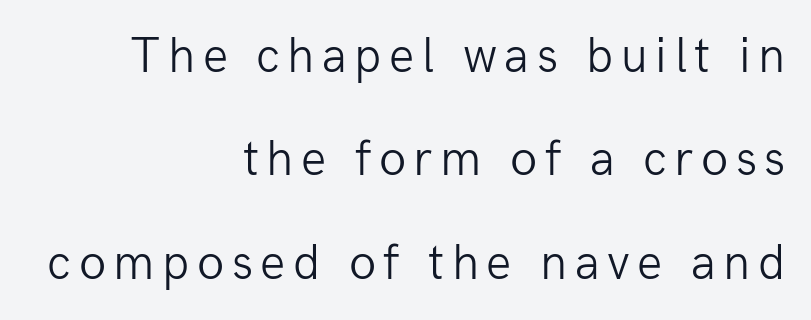
Clear beneath every line of the passage. Is there any slant? The stems are plumb. Stroke thickness stays within the range of a standard reading face or lighter. In CSS terms this would be text-align: right. This sample has the flowing, uneven cadence of proportional lettering.
